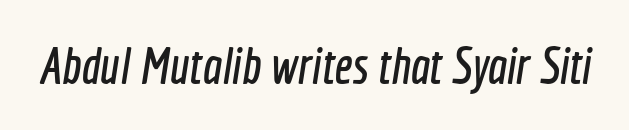
The image shows 51 px condensed sans-serif type; set normal letter spacing, not underlined; a medium x-height.
